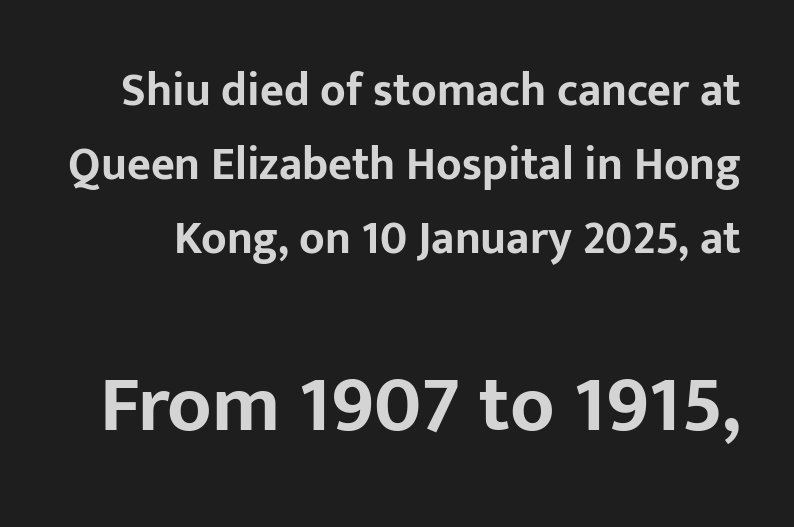
Q: Is the text bold? A: Yes.
Q: Is the text italic (slanted)? A: No, it is upright.
Q: Is the typeface a serif or a sans-serif typeface? A: Sans-serif.
Q: Is the text underlined? A: No.
Q: Is the spacing between letters normal or unusually wide? A: Normal.
Q: Is the spacing between lines tight, normal or loose? A: Normal.
Q: Which block of text is set in a larger size, the first (top) or the second (bottom)? A: The second (bottom) one.
Q: Width (condensed, normal, or wide)? A: Normal.
Q: Stroke contrast? A: Low.
Q: x-height? A: Medium.
Q: Monospaced? A: No.
